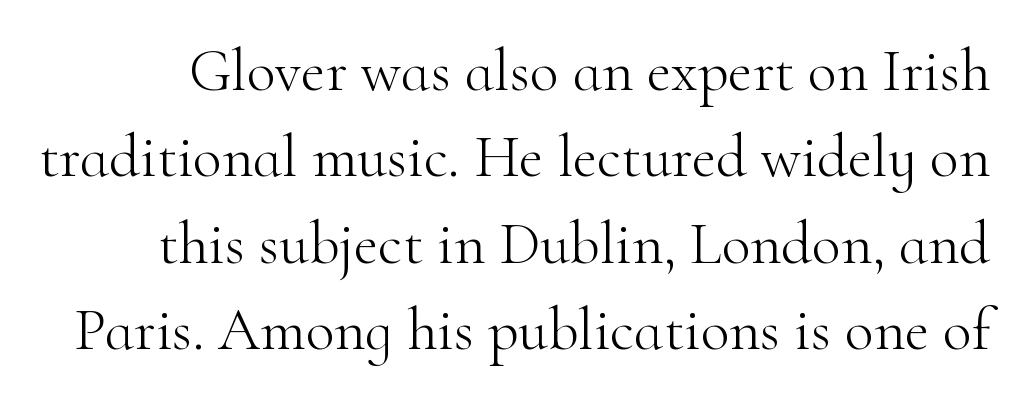
Q: Is the text bold? A: No.
Q: Is the text italic (slanted)? A: No, it is upright.
Q: Is the typeface a serif or a sans-serif typeface? A: Serif.
Q: Is the text underlined? A: No.
Q: Is the spacing between letters normal or unusually wide? A: Normal.
Q: Is the spacing between lines tight, normal or loose? A: Normal.
Q: Width (condensed, normal, or wide)? A: Normal.
Q: Stroke contrast? A: High.
Q: x-height? A: Small.
Q: Monospaced? A: No.
